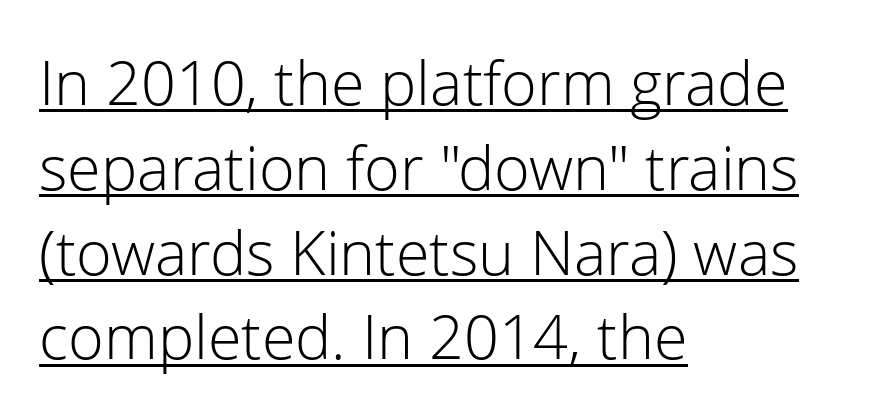
Q: Is the text bold? A: No.
Q: Is the text italic (slanted)? A: No, it is upright.
Q: Is the typeface a serif or a sans-serif typeface? A: Sans-serif.
Q: Is the text underlined? A: Yes.
Q: How is the paragraph aligned? A: Left-aligned.
Q: Is the spacing between letters normal or unusually wide? A: Normal.
Q: Is the spacing between lines tight, normal or loose? A: Normal.
Q: Width (condensed, normal, or wide)? A: Normal.
Q: Stroke contrast? A: Low.
Q: x-height? A: Medium.
Q: Monospaced? A: No.
